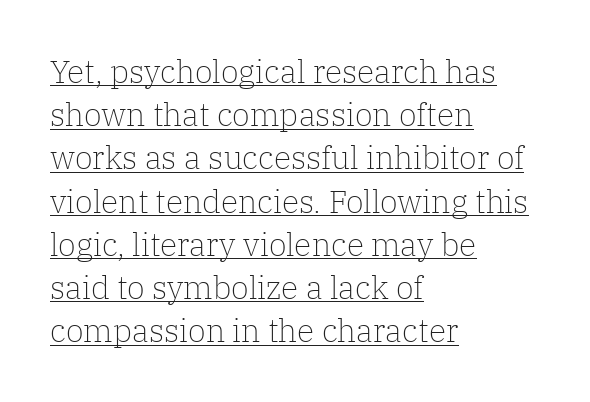
The image shows 32 px light serif type, upright; set left-aligned, normal line spacing (1.35x), normal letter spacing, underlined; low stroke contrast and a medium x-height.
